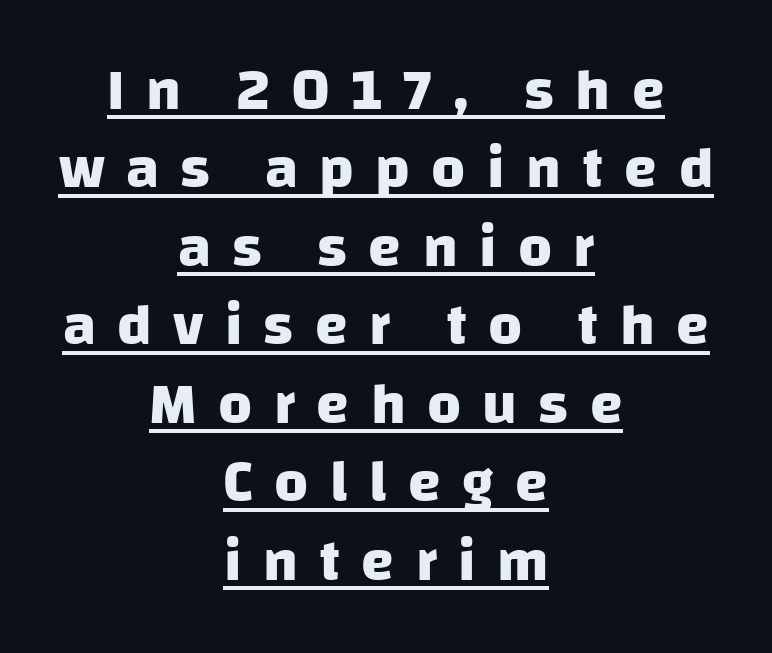
{"serif": "no", "bold": "yes", "weight": "heavy", "width": "normal", "stroke_contrast": "low", "x_height": "large", "monospaced": "no", "underline": "yes", "align": "center", "line_spacing": "normal", "line_spacing_ratio": 1.33, "letter_spacing": "wide", "letter_spacing_em": 0.36, "glyph_px": 59}
